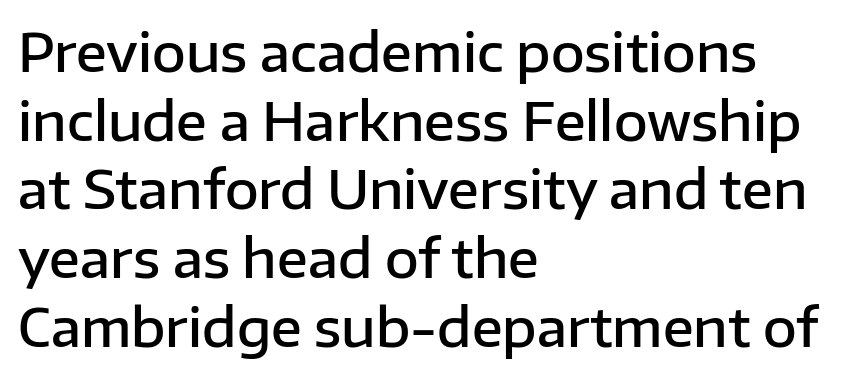
{"serif": "no", "italic": "no", "bold": "semi", "weight": "semibold", "width": "normal", "stroke_contrast": "low", "x_height": "medium", "monospaced": "no", "underline": "no", "align": "left", "line_spacing": "normal", "line_spacing_ratio": 1.32, "letter_spacing": "normal", "letter_spacing_em": 0.0, "glyph_px": 52}
